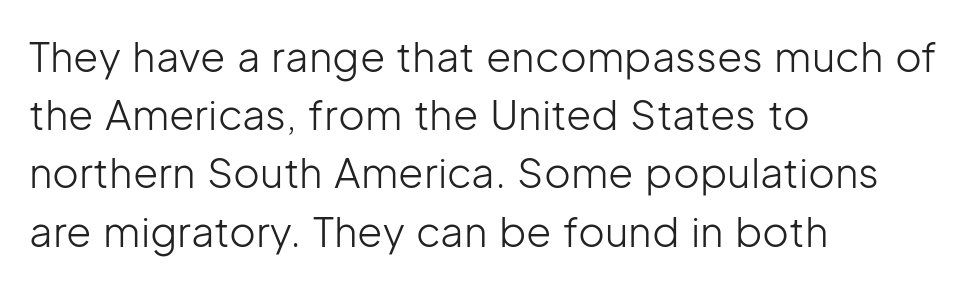
These glyphs show unthickened strokes, regular width or finer. Standard letterfit; no display-style spreading of the glyphs. Is there much room between lines? A standard amount, neither cramped nor airy. Line beginnings align vertically; line endings do not. The passage shown is not underscored anywhere.
